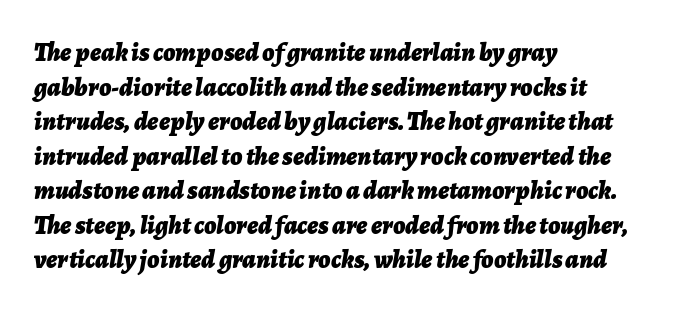
Casual observation: everything's shoved over to the left. Students, observe: this is what conventionally led text looks like. The face used here is rendered with its standard letterfit. Pretty heavy lettering here — definitely bold. The specimen omits any rule beneath the text block's lines. These lines were composed using italics.
